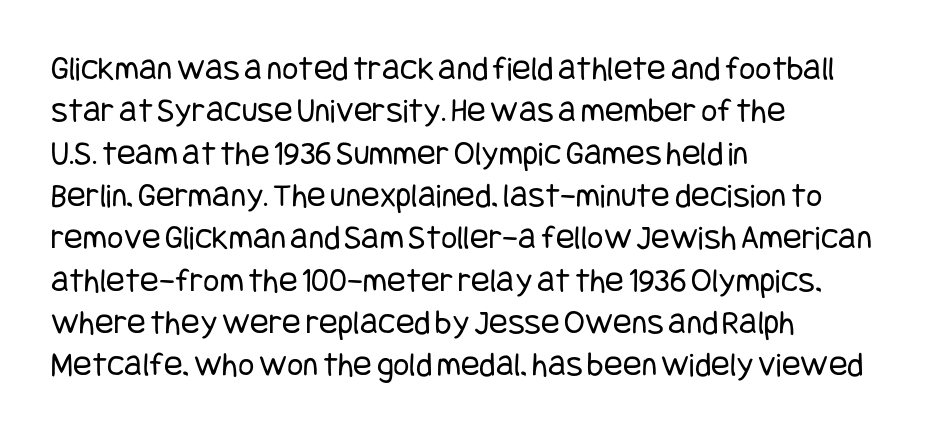
Q: Is the text bold? A: No.
Q: Is the text italic (slanted)? A: No, it is upright.
Q: Is the typeface a serif or a sans-serif typeface? A: Sans-serif.
Q: Is the text underlined? A: No.
Q: How is the paragraph aligned? A: Left-aligned.
Q: Is the spacing between letters normal or unusually wide? A: Normal.
Q: Width (condensed, normal, or wide)? A: Condensed.
Q: Stroke contrast? A: Low.
Q: x-height? A: Large.
